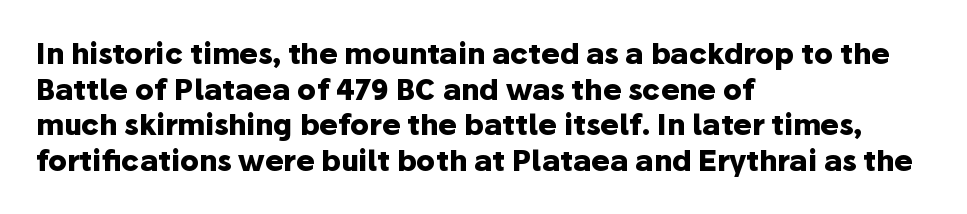
{"serif": "no", "italic": "no", "bold": "yes", "weight": "heavy", "width": "normal", "stroke_contrast": "low", "x_height": "medium", "monospaced": "no", "underline": "no", "align": "left", "line_spacing": "normal", "line_spacing_ratio": 1.27, "letter_spacing": "normal", "letter_spacing_em": 0.0, "glyph_px": 28}
